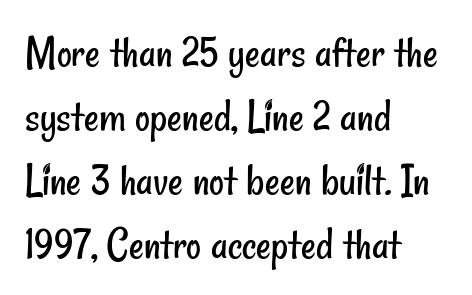
Note the varied advance widths — an 'i' is clearly narrower than an 'm'. No feet cap the strokes, marking this as sans-serif type. Check under the words: just untouched page. There is no visible air inserted between adjacent glyphs. One-word summary of the alignment: left. Vertical spacing — default.
